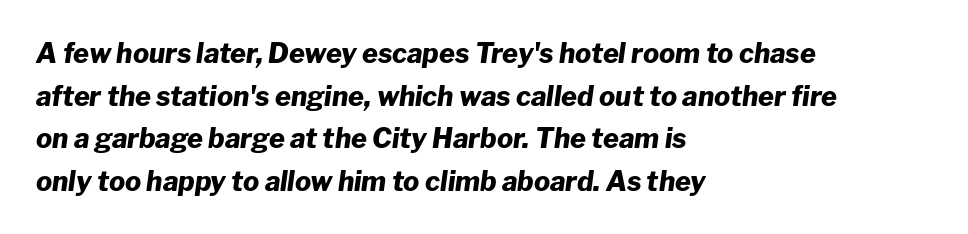
Q: Is the text bold? A: Yes.
Q: Is the text italic (slanted)? A: Yes, it leans right by about 8 degrees.
Q: Is the text underlined? A: No.
Q: How is the paragraph aligned? A: Left-aligned.
Q: Is the spacing between letters normal or unusually wide? A: Normal.
Q: Is the spacing between lines tight, normal or loose? A: Normal.
